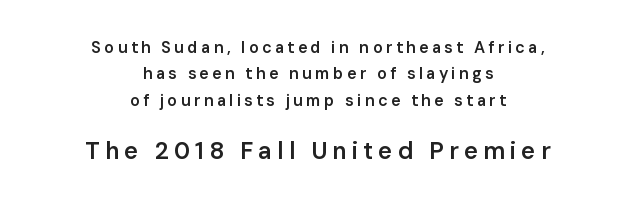
Inter-character spacing is expanded well beyond the font's built-in metrics. Horizontal alignment here is central, giving a formal, balanced look. Only glyphs here, with clear space below each row. Look at the stroke-to-counter ratio: somewhat heavy, a semibold. Evenly set lines give the paragraph a standard silhouette.
